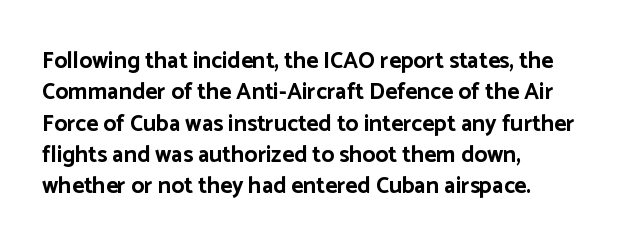
{"italic": "no", "bold": "yes", "underline": "no", "align": "left", "line_spacing": "normal", "line_spacing_ratio": 1.36, "letter_spacing": "normal", "letter_spacing_em": 0.0, "glyph_px": 23}
